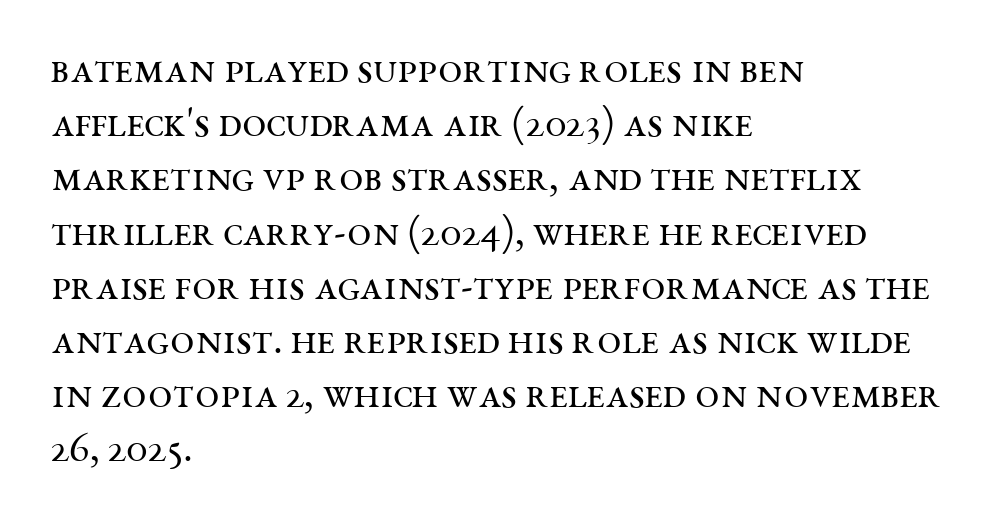
Q: Is the text bold? A: No.
Q: Is the text italic (slanted)? A: No, it is upright.
Q: Is the typeface a serif or a sans-serif typeface? A: Serif.
Q: Is the text underlined? A: No.
Q: How is the paragraph aligned? A: Left-aligned.
Q: Is the spacing between letters normal or unusually wide? A: Normal.
Q: Is the spacing between lines tight, normal or loose? A: Normal.
Q: Width (condensed, normal, or wide)? A: Wide.
Q: Stroke contrast? A: Medium.
Q: x-height? A: Large.
Q: Monospaced? A: No.
